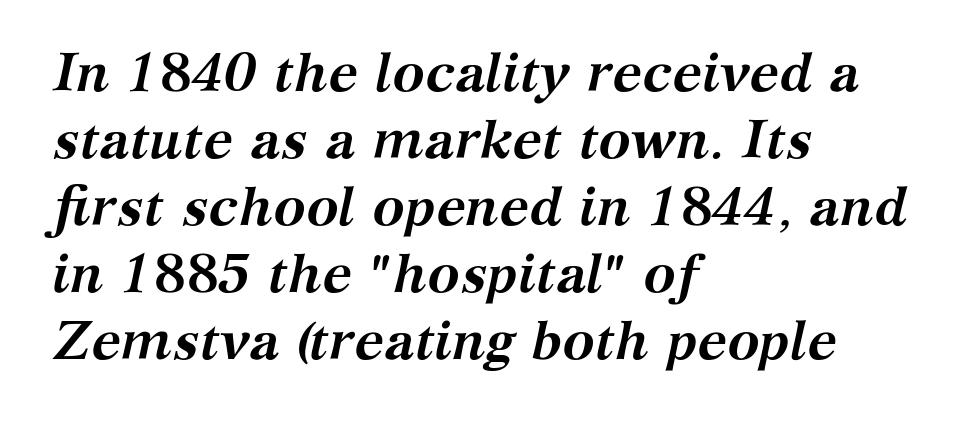
Q: Is the text bold? A: Yes.
Q: Is the text italic (slanted)? A: Yes, it leans right by about 12 degrees.
Q: Is the typeface a serif or a sans-serif typeface? A: Serif.
Q: Is the text underlined? A: No.
Q: How is the paragraph aligned? A: Left-aligned.
Q: Is the spacing between letters normal or unusually wide? A: Normal.
Q: Width (condensed, normal, or wide)? A: Normal.
Q: Stroke contrast? A: Medium.
Q: x-height? A: Medium.
Q: Monospaced? A: No.
